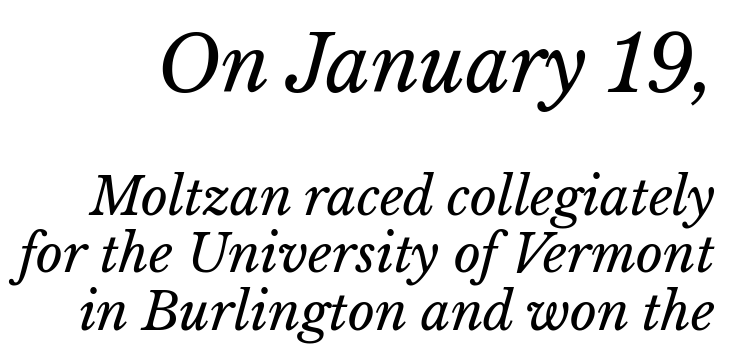
Q: Is the text bold? A: No.
Q: Is the text italic (slanted)? A: Yes, it leans right by about 15 degrees.
Q: Is the text underlined? A: No.
Q: Is the spacing between letters normal or unusually wide? A: Normal.
Q: Is the spacing between lines tight, normal or loose? A: Tight.
Q: Which block of text is set in a larger size, the first (top) or the second (bottom)? A: The first (top) one.
Q: Width (condensed, normal, or wide)? A: Normal.
Q: Stroke contrast? A: Low.
Q: x-height? A: Medium.
Q: Monospaced? A: No.
